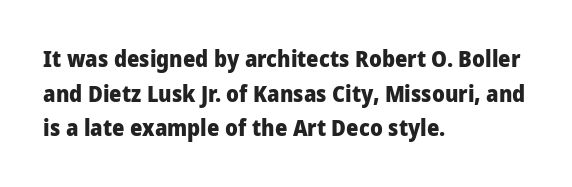
The image shows 22 px bold type, upright; set left-aligned, normal line spacing (1.57x), normal letter spacing, not underlined.
